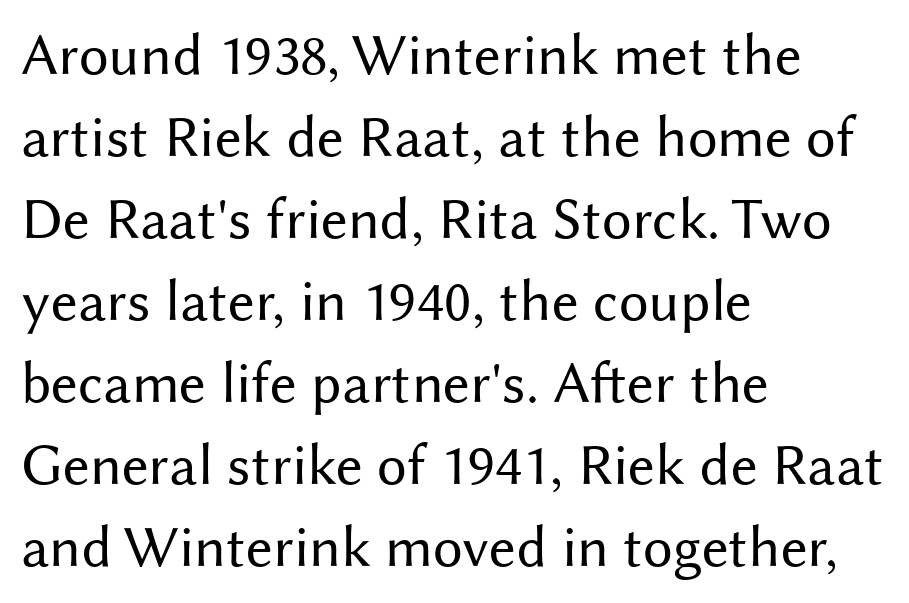
This sample uses plain, unmodified letter spacing. These lines are rendered in a variable-pitch font. Every stem runs plumb, perpendicular to the baseline. Font category for this specimen: sans-serif. Underline: absent.
